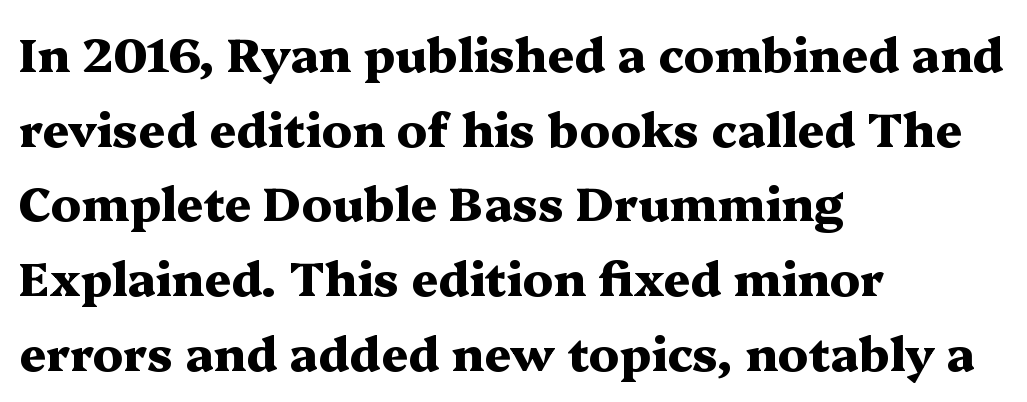
The image shows 47 px heavy, wide serif type, upright; set left-aligned, normal line spacing (1.59x), normal letter spacing, not underlined; medium stroke contrast and a medium x-height.
